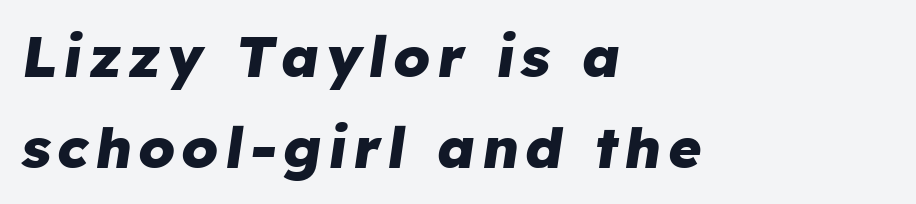
The image shows 57 px heavy type, italic (leaning right); set left-aligned, normal line spacing (1.6x), not underlined; low stroke contrast and a medium x-height.
